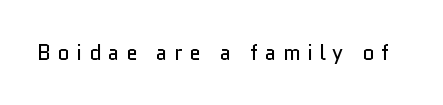
{"italic": "no", "bold": "no", "underline": "no", "letter_spacing": "wide", "letter_spacing_em": 0.32, "glyph_px": 21}
